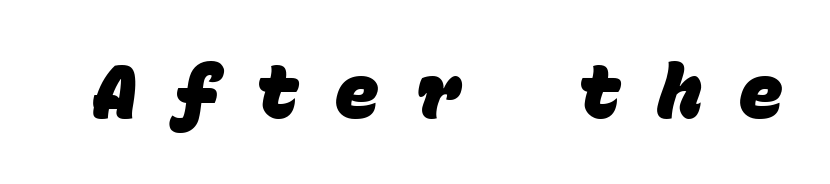
This is heavy type, rendered in bold. Each letter's strokes conclude bluntly, with no projecting serifs. Here the glyphs are tracked loosely, breaking word shapes into spaced letters. Descenders are the only things crossing below the line. Looks like terminal output: every glyph gets an equal slot.
